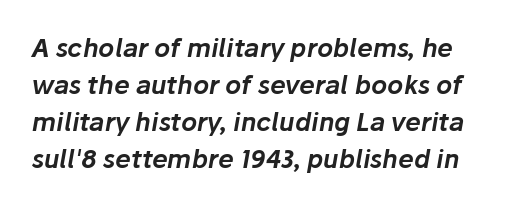
Descender tails drop into unmarked territory. Students, note that the glyphs here touch the page at normal intervals. Does the leading feel generous? No, just average. In terms of posture, this sample is oblique.
